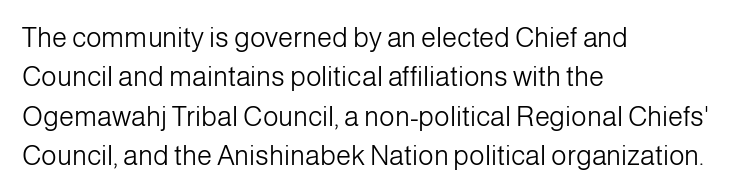
Q: Is the text bold? A: No.
Q: Is the text italic (slanted)? A: No, it is upright.
Q: Is the text underlined? A: No.
Q: How is the paragraph aligned? A: Left-aligned.
Q: Is the spacing between letters normal or unusually wide? A: Normal.
Q: Is the spacing between lines tight, normal or loose? A: Normal.
